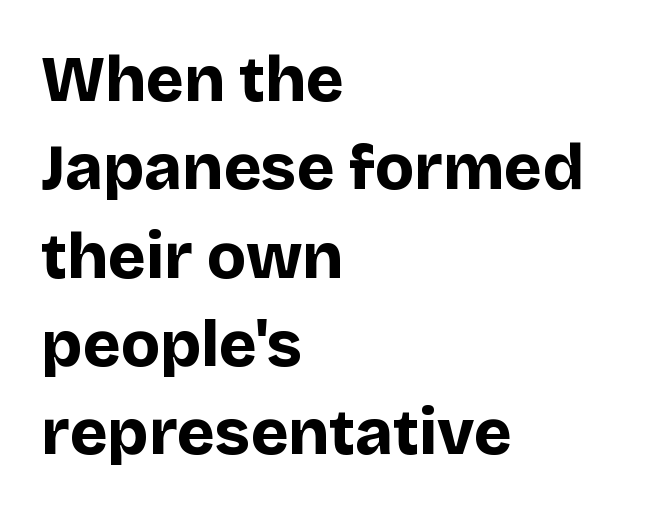
Q: Is the text bold? A: Yes.
Q: Is the text italic (slanted)? A: No, it is upright.
Q: Is the typeface a serif or a sans-serif typeface? A: Sans-serif.
Q: Is the text underlined? A: No.
Q: How is the paragraph aligned? A: Left-aligned.
Q: Is the spacing between letters normal or unusually wide? A: Normal.
Q: Is the spacing between lines tight, normal or loose? A: Normal.
Q: Width (condensed, normal, or wide)? A: Normal.
Q: Stroke contrast? A: Low.
Q: x-height? A: Large.
Q: Monospaced? A: No.
